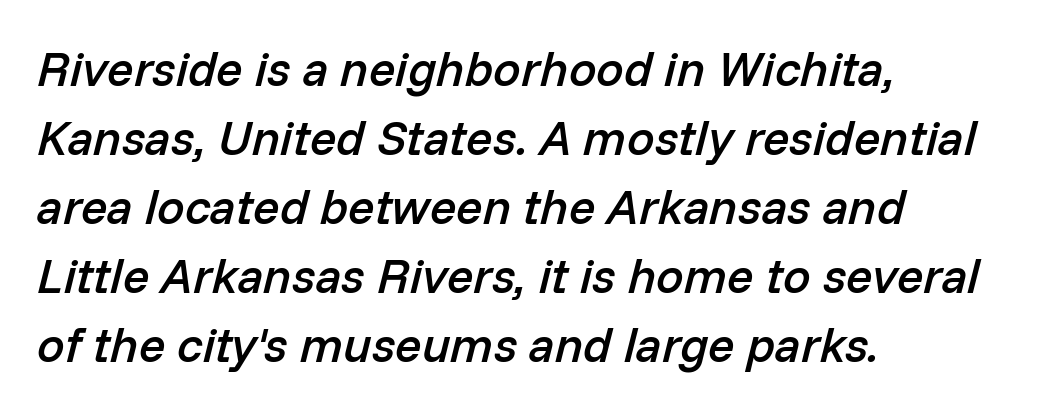
A student would call this left alignment; a typographer would say flush left, rag right. Between one letter and the next there's only the usual sliver of space. Quick note: italic. Evenly set lines give the paragraph a standard silhouette. You could not count columns in this text — the font is proportionally spaced. Set as a demibold, roughly 600 on the weight scale.
